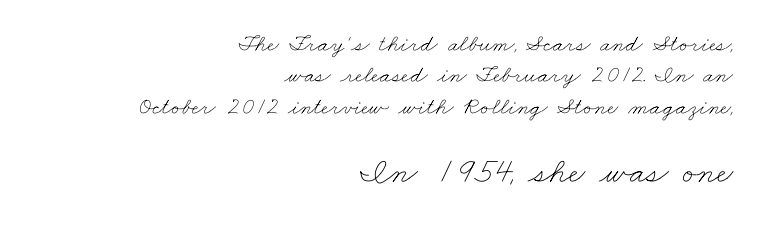
Q: Is the text bold? A: No.
Q: Is the text underlined? A: No.
Q: How is the paragraph aligned? A: Right-aligned.
Q: Is the spacing between letters normal or unusually wide? A: Normal.
Q: Is the spacing between lines tight, normal or loose? A: Normal.
Q: Which block of text is set in a larger size, the first (top) or the second (bottom)? A: The second (bottom) one.
Q: Width (condensed, normal, or wide)? A: Wide.
Q: Stroke contrast? A: Low.
Q: x-height? A: Small.
Q: Monospaced? A: No.
